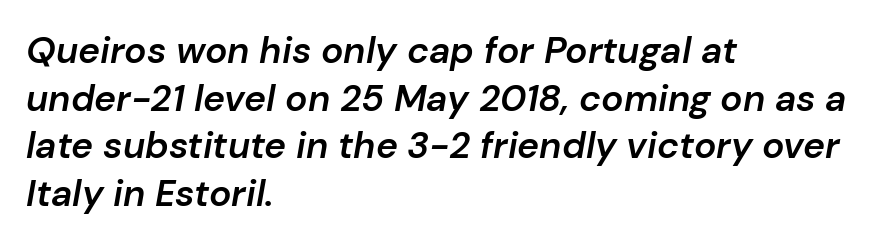
Q: Is the text bold? A: Semi-bold.
Q: Is the text italic (slanted)? A: Yes, it leans right by about 10 degrees.
Q: Is the text underlined? A: No.
Q: How is the paragraph aligned? A: Left-aligned.
Q: Is the spacing between letters normal or unusually wide? A: Normal.
Q: Is the spacing between lines tight, normal or loose? A: Normal.
Q: Width (condensed, normal, or wide)? A: Normal.
Q: Stroke contrast? A: Low.
Q: x-height? A: Medium.
Q: Monospaced? A: No.
